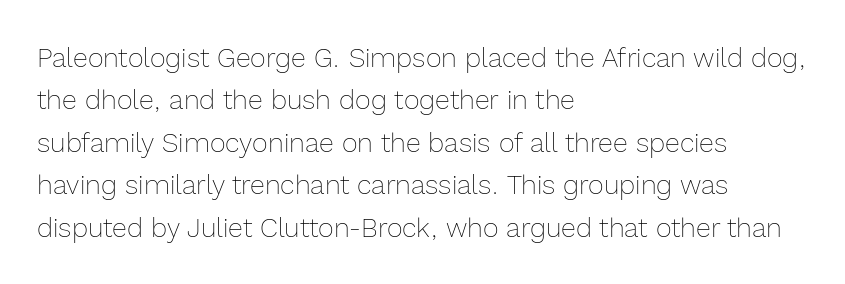
{"italic": "no", "bold": "no", "underline": "no", "align": "left", "line_spacing": "normal", "line_spacing_ratio": 1.57, "letter_spacing": "normal", "letter_spacing_em": 0.0, "glyph_px": 27}
